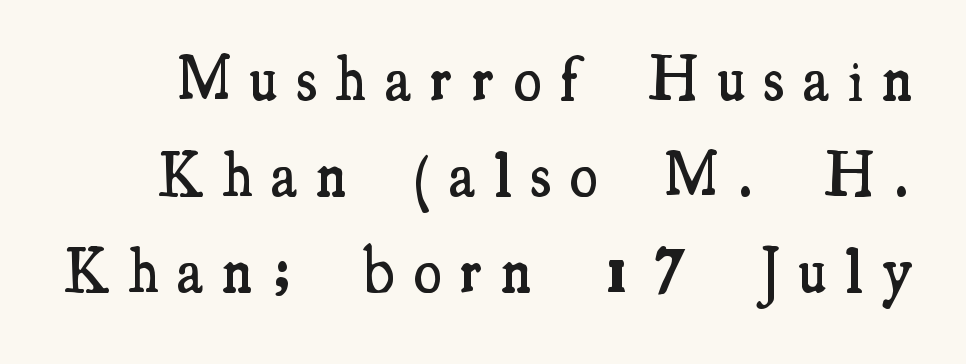
{"serif": "yes", "italic": "no", "bold": "semi", "weight": "semibold", "width": "condensed", "stroke_contrast": "medium", "x_height": "small", "monospaced": "no", "underline": "no", "line_spacing": "normal", "line_spacing_ratio": 1.52, "letter_spacing": "wide", "letter_spacing_em": 0.31, "glyph_px": 63}
